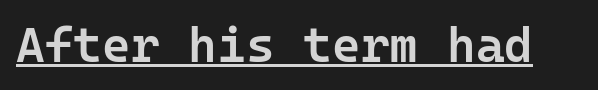
The image shows 49 px semibold sans-serif type, upright, monospaced; set normal letter spacing, underlined; low stroke contrast and a medium x-height.
